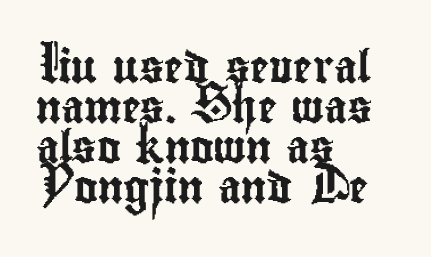
The image shows 32 px condensed sans-serif type, upright; set left-aligned, normal line spacing (1.25x), normal letter spacing, not underlined; low stroke contrast and a small x-height.
